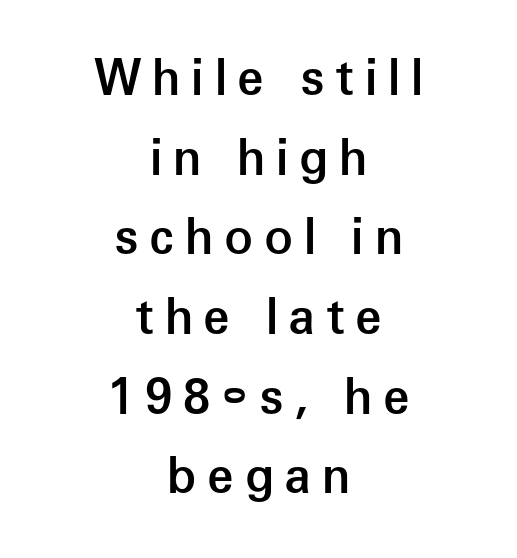
{"serif": "no", "italic": "no", "bold": "semi", "weight": "semibold", "width": "normal", "stroke_contrast": "low", "x_height": "medium", "monospaced": "no", "underline": "no", "align": "center", "line_spacing": "normal", "line_spacing_ratio": 1.66, "letter_spacing": "wide", "letter_spacing_em": 0.22, "glyph_px": 48}
